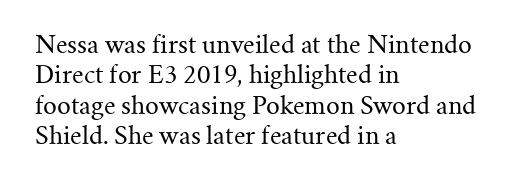
The image shows 24 px text type, upright; set left-aligned, normal line spacing (1.27x), normal letter spacing, not underlined.
